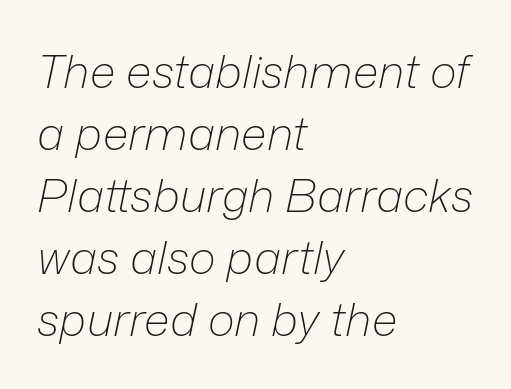
Q: Is the text bold? A: No.
Q: Is the text italic (slanted)? A: Yes, it leans right by about 12 degrees.
Q: Is the text underlined? A: No.
Q: How is the paragraph aligned? A: Left-aligned.
Q: Is the spacing between letters normal or unusually wide? A: Normal.
Q: Is the spacing between lines tight, normal or loose? A: Normal.
Q: Width (condensed, normal, or wide)? A: Normal.
Q: Stroke contrast? A: Low.
Q: x-height? A: Medium.
Q: Monospaced? A: No.
